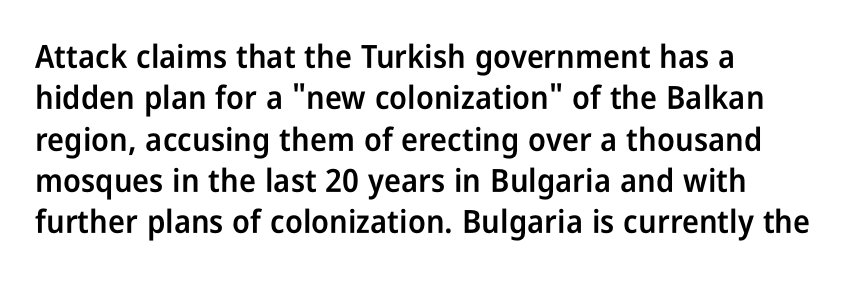
Each new line begins a customary step beneath the previous one. The face used here is a semibold: visibly heavier than regular, lighter than bold. A typesetter would call this proportional, since set widths differ per character. These lines are composed in type without serifs. Every stem runs plumb, perpendicular to the baseline. Anything drawn beneath the words? Only blank space.
